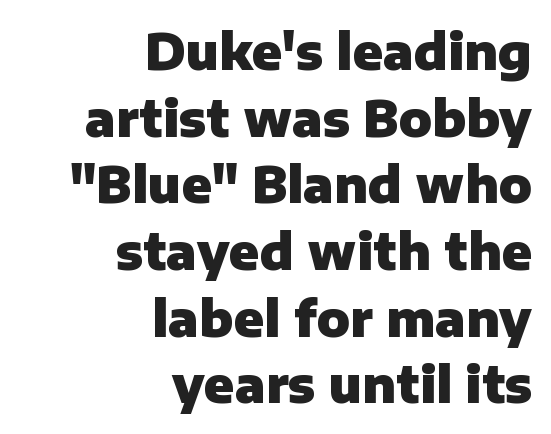
Q: Is the text bold? A: Yes.
Q: Is the text italic (slanted)? A: No, it is upright.
Q: Is the typeface a serif or a sans-serif typeface? A: Sans-serif.
Q: Is the text underlined? A: No.
Q: How is the paragraph aligned? A: Right-aligned.
Q: Is the spacing between letters normal or unusually wide? A: Normal.
Q: Is the spacing between lines tight, normal or loose? A: Normal.
Q: Width (condensed, normal, or wide)? A: Normal.
Q: Stroke contrast? A: Low.
Q: x-height? A: Medium.
Q: Monospaced? A: No.
